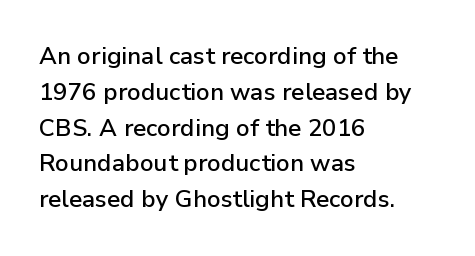
The image shows 24 px text type, upright; set left-aligned, normal line spacing (1.49x), normal letter spacing, not underlined.
